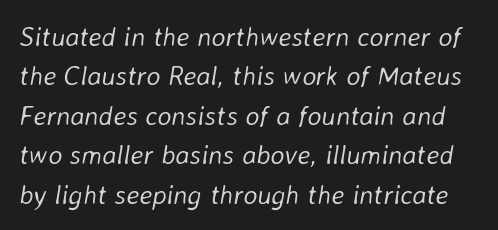
Anything drawn beneath the words? Only blank space. The rendering applies a slant to the glyphs. How would I describe the line gaps? Plain and ordinary. A light-to-regular cut is what we see here. Characters follow at the spacing the type designer built in.
